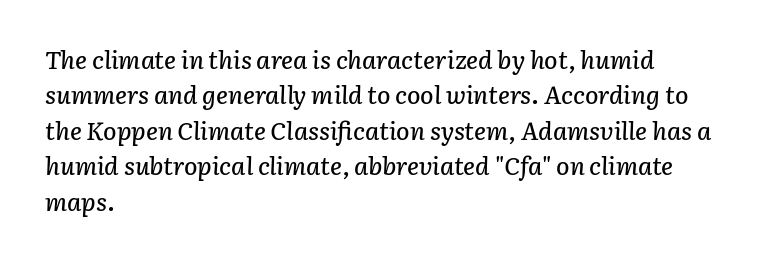
Q: Is the text italic (slanted)? A: Yes, it leans right by about 3 degrees.
Q: Is the text underlined? A: No.
Q: How is the paragraph aligned? A: Left-aligned.
Q: Is the spacing between letters normal or unusually wide? A: Normal.
Q: Is the spacing between lines tight, normal or loose? A: Normal.
